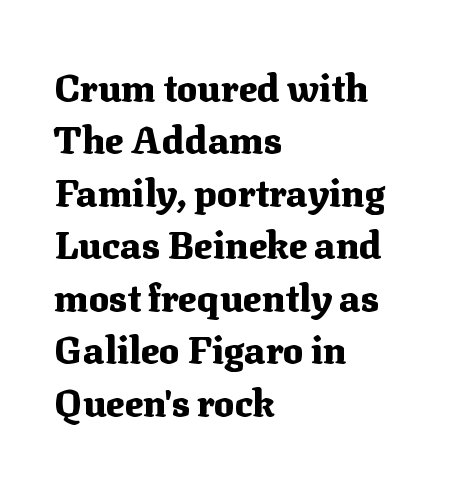
The image shows 38 px heavy serif type, upright; set left-aligned, normal line spacing (1.38x), normal letter spacing, not underlined; medium stroke contrast and a medium x-height.
